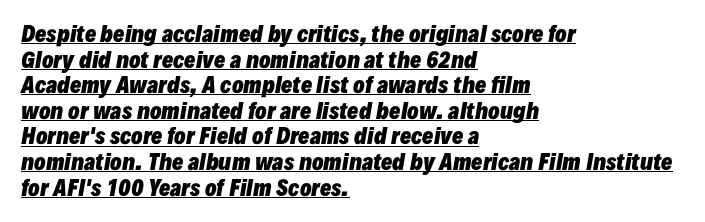
Q: Is the text bold? A: Yes.
Q: Is the text italic (slanted)? A: Yes, it leans right by about 10 degrees.
Q: Is the text underlined? A: Yes.
Q: How is the paragraph aligned? A: Left-aligned.
Q: Is the spacing between letters normal or unusually wide? A: Normal.
